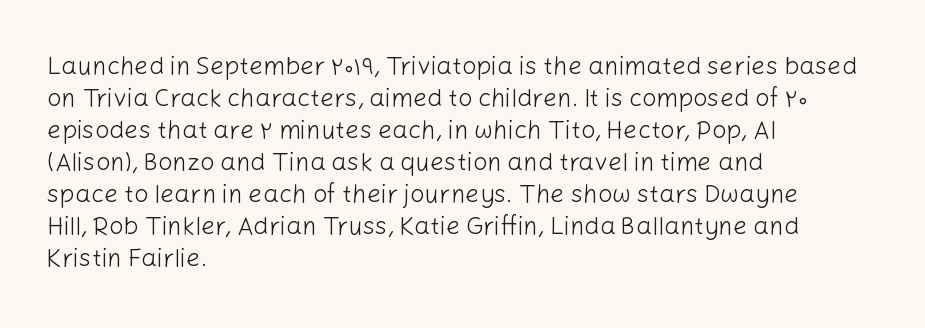
Q: Is the text bold? A: No.
Q: Is the text italic (slanted)? A: No, it is upright.
Q: Is the text underlined? A: No.
Q: How is the paragraph aligned? A: Left-aligned.
Q: Is the spacing between letters normal or unusually wide? A: Normal.
Q: Is the spacing between lines tight, normal or loose? A: Normal.
